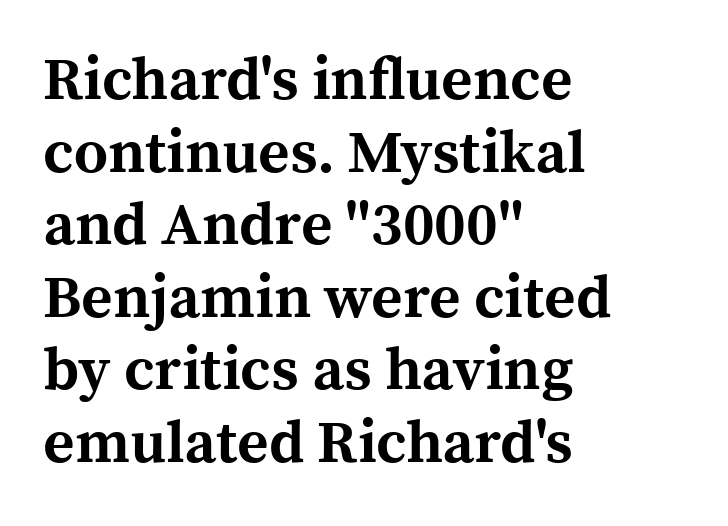
Q: Is the text bold? A: Yes.
Q: Is the text italic (slanted)? A: No, it is upright.
Q: Is the typeface a serif or a sans-serif typeface? A: Serif.
Q: Is the text underlined? A: No.
Q: How is the paragraph aligned? A: Left-aligned.
Q: Is the spacing between letters normal or unusually wide? A: Normal.
Q: Width (condensed, normal, or wide)? A: Normal.
Q: x-height? A: Medium.
Q: Monospaced? A: No.
